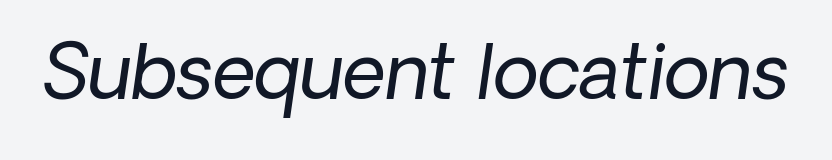
Quick note: underline off. Each letter keeps its own natural width here, so spacing adapts to shape. It's the slanting kind of type. These lines keep a tight, regular rhythm from letter to letter. Vertical stems look standard width or narrower in stroke.
